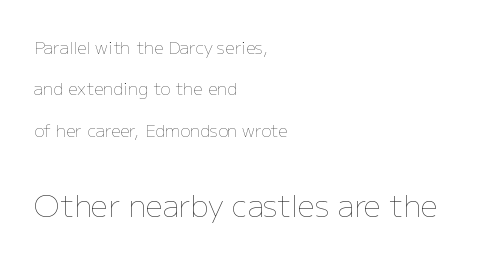
The image shows 30 px thin type, upright; set left-aligned, loose line spacing (2.43x), normal letter spacing, not underlined; the second (bottom) block is 1.76x larger; low stroke contrast and a medium x-height.
